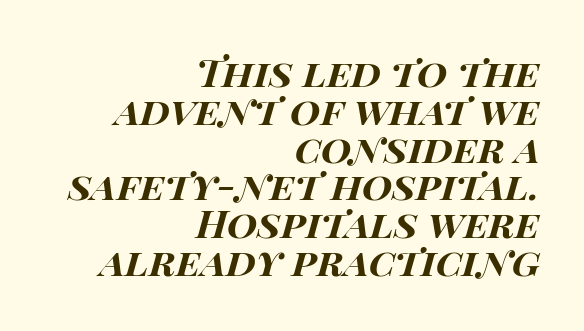
The image shows 39 px bold, wide type, italic (leaning right); set right-aligned, tight line spacing (0.97x), normal letter spacing, not underlined; high stroke contrast and a large x-height.
